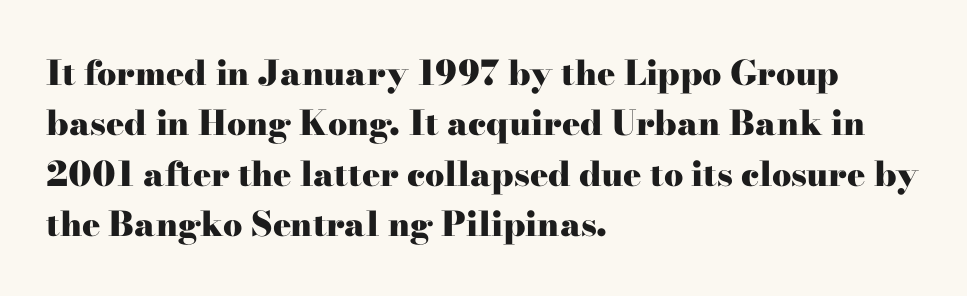
The image shows 34 px heavy, wide serif type, upright; set left-aligned, normal line spacing (1.48x), normal letter spacing, not underlined; high stroke contrast and a small x-height.
